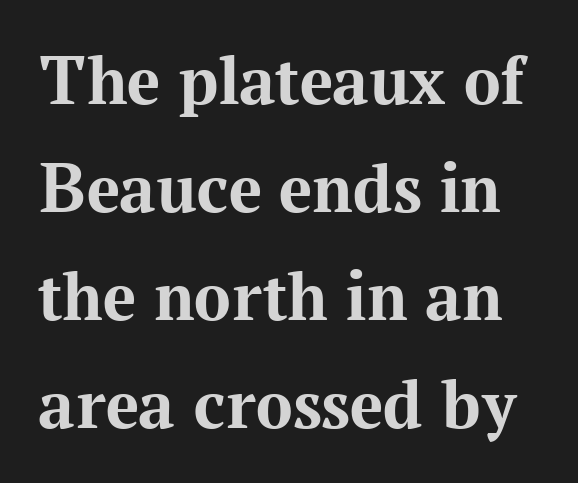
Q: Is the text bold? A: Yes.
Q: Is the text italic (slanted)? A: No, it is upright.
Q: Is the typeface a serif or a sans-serif typeface? A: Serif.
Q: Is the text underlined? A: No.
Q: Is the spacing between letters normal or unusually wide? A: Normal.
Q: Is the spacing between lines tight, normal or loose? A: Normal.
Q: Width (condensed, normal, or wide)? A: Normal.
Q: Stroke contrast? A: Medium.
Q: x-height? A: Medium.
Q: Monospaced? A: No.
